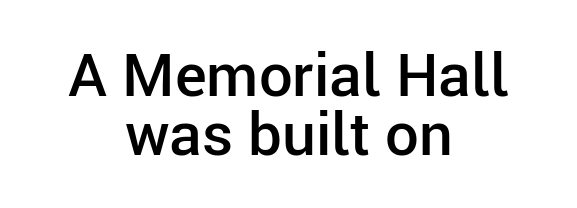
The image shows 60 px semibold sans-serif type, upright; set centered, tight line spacing (0.98x), normal letter spacing, not underlined; low stroke contrast and a medium x-height.
